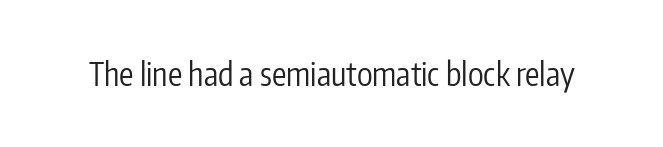
The image shows 32 px regular-weight, condensed sans-serif type, upright; set normal letter spacing, not underlined; low stroke contrast and a medium x-height.
